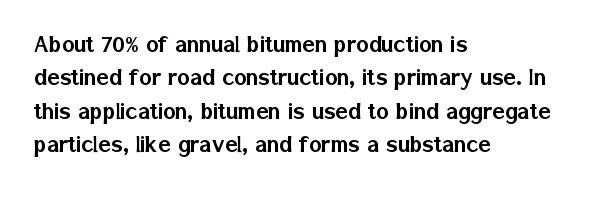
Q: Is the text italic (slanted)? A: No, it is upright.
Q: Is the text underlined? A: No.
Q: How is the paragraph aligned? A: Left-aligned.
Q: Is the spacing between letters normal or unusually wide? A: Normal.
Q: Is the spacing between lines tight, normal or loose? A: Normal.
